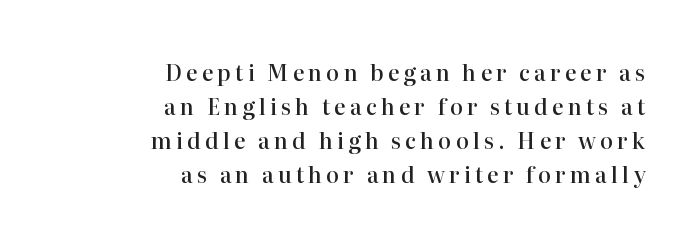
Q: Is the text bold? A: Semi-bold.
Q: Is the text italic (slanted)? A: No, it is upright.
Q: Is the text underlined? A: No.
Q: How is the paragraph aligned? A: Right-aligned.
Q: Is the spacing between lines tight, normal or loose? A: Normal.
